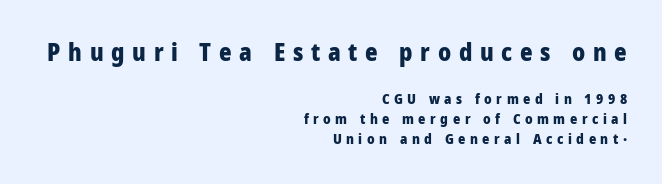
Q: Is the text bold? A: Yes.
Q: Is the text italic (slanted)? A: No, it is upright.
Q: Is the text underlined? A: No.
Q: How is the paragraph aligned? A: Right-aligned.
Q: Is the spacing between letters normal or unusually wide? A: Unusually wide.
Q: Is the spacing between lines tight, normal or loose? A: Normal.
Q: Which block of text is set in a larger size, the first (top) or the second (bottom)? A: The first (top) one.
